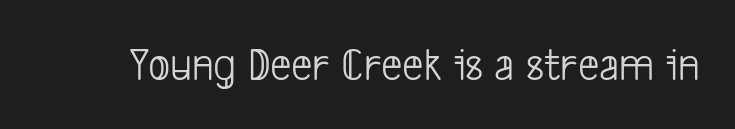
Spacing verdict: proportional, widths tailored to each character. Stems here are at most as thick as an everyday book face. A typesetter would label this face a sans. The tracking reads as untouched default to a designer's eye. The gap between lines stays unmarked.
